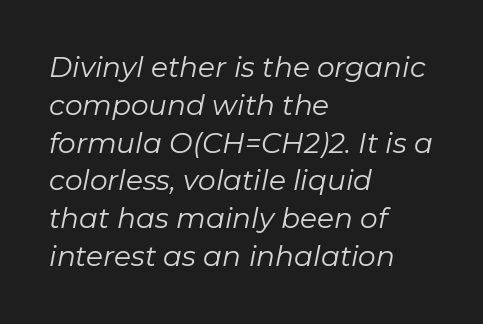
Q: Is the text bold? A: No.
Q: Is the text italic (slanted)? A: Yes, it leans right by about 11 degrees.
Q: Is the text underlined? A: No.
Q: How is the paragraph aligned? A: Left-aligned.
Q: Is the spacing between letters normal or unusually wide? A: Normal.
Q: Is the spacing between lines tight, normal or loose? A: Normal.
Q: Width (condensed, normal, or wide)? A: Normal.
Q: Stroke contrast? A: Low.
Q: x-height? A: Medium.
Q: Monospaced? A: No.
